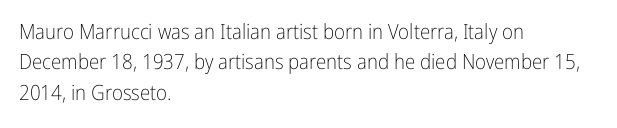
Letter spacing: default. Ink coverage per letter is moderate at most. The rag falls on the right side of this text block. Descenders are the only things crossing below the line. This block has exactly the height ordinary leading produces. This is the regular roman posture of the typeface.
